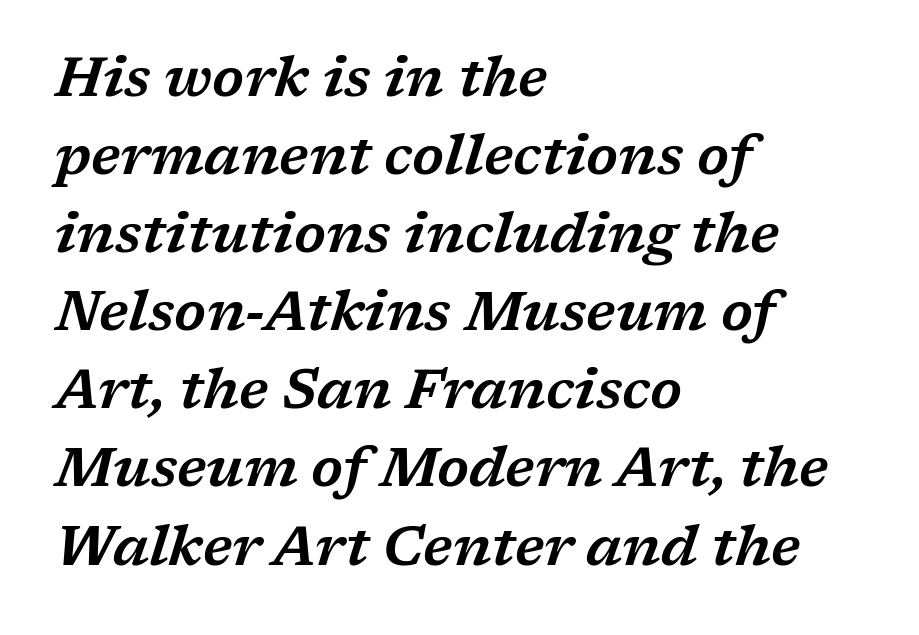
{"serif": "yes", "italic": "yes", "lean": "right", "slant_degrees": 17, "width": "wide", "stroke_contrast": "low", "x_height": "medium", "monospaced": "no", "underline": "no", "align": "left", "line_spacing": "normal", "line_spacing_ratio": 1.42, "letter_spacing": "normal", "letter_spacing_em": 0.0, "glyph_px": 55}
